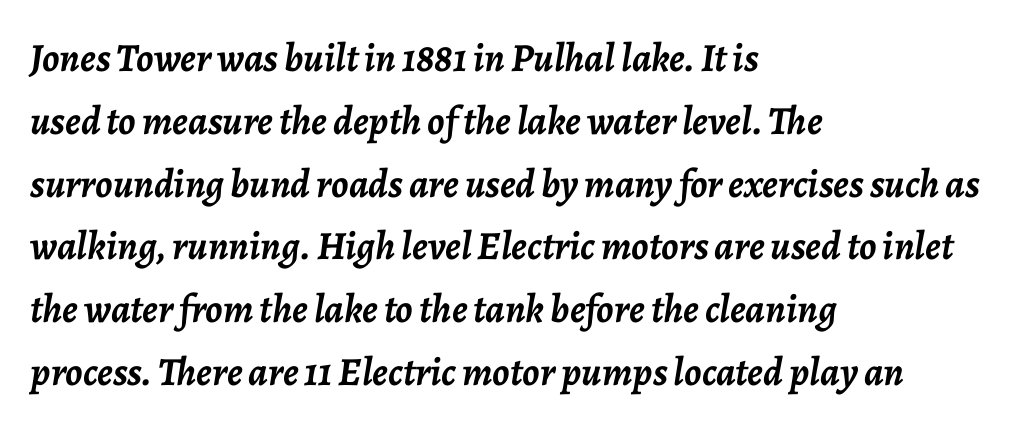
The image shows 40 px semibold type, italic (leaning right); set left-aligned, normal line spacing (1.57x), normal letter spacing, not underlined; low stroke contrast and a medium x-height.
